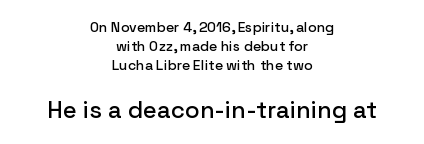
Look at the tracking — it's just the regular setting, nothing added. A centered setting, common on invitations and titles, is used for this passage. The space beneath each line is pristine and unruled. Designer's note — italics off, roman on.
